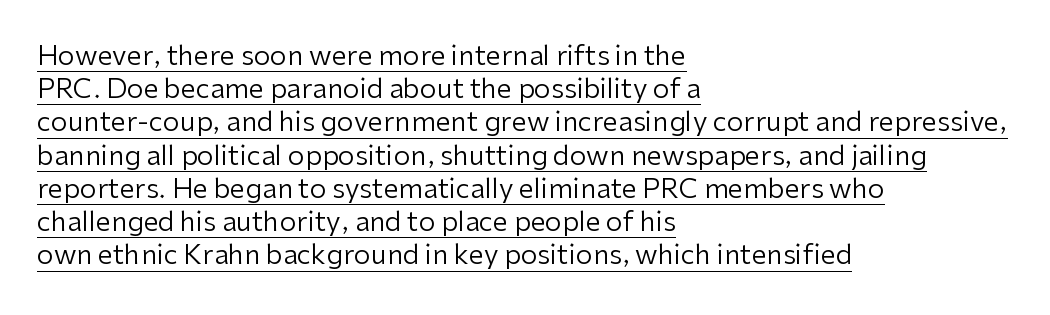
Q: Is the text bold? A: No.
Q: Is the text italic (slanted)? A: No, it is upright.
Q: Is the text underlined? A: Yes.
Q: How is the paragraph aligned? A: Left-aligned.
Q: Is the spacing between letters normal or unusually wide? A: Normal.
